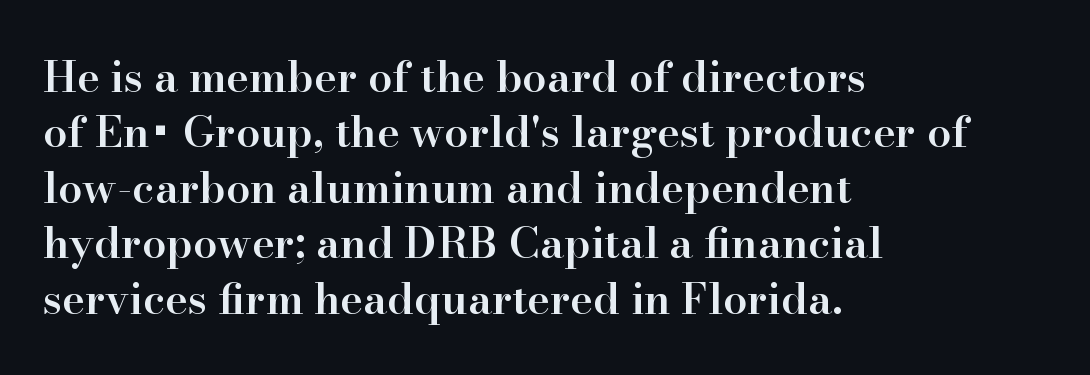
The image shows 43 px semibold serif type, upright; set left-aligned, normal line spacing (1.29x), normal letter spacing, not underlined; high stroke contrast and a small x-height.
